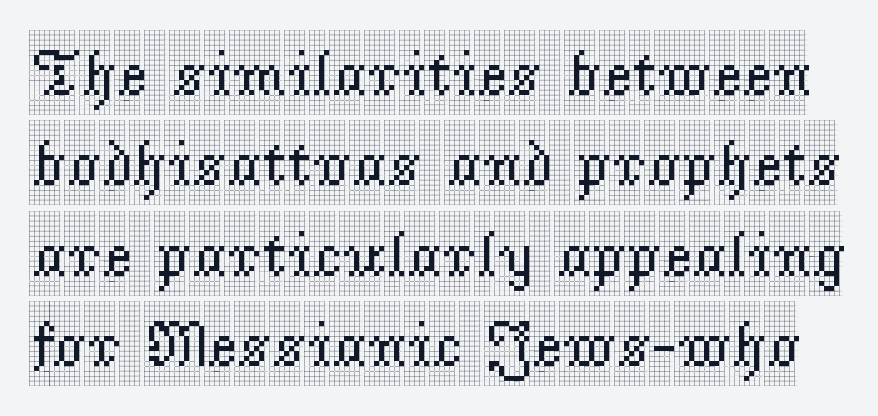
The image shows 65 px condensed serif type, upright; set normal line spacing (1.39x), normal letter spacing, not underlined; a large x-height.
